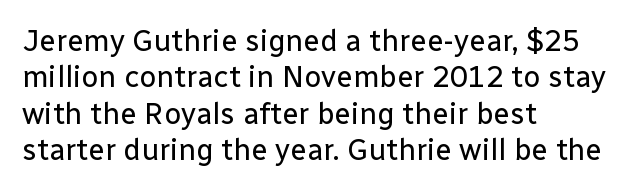
Do the characters align in a grid? No, the font is proportional. Do the letters lean? They stand straight. Alignment: flush left. Glyph-to-glyph distance matches everyday printed text. The passage shown is typeset with a sans-serif family.
